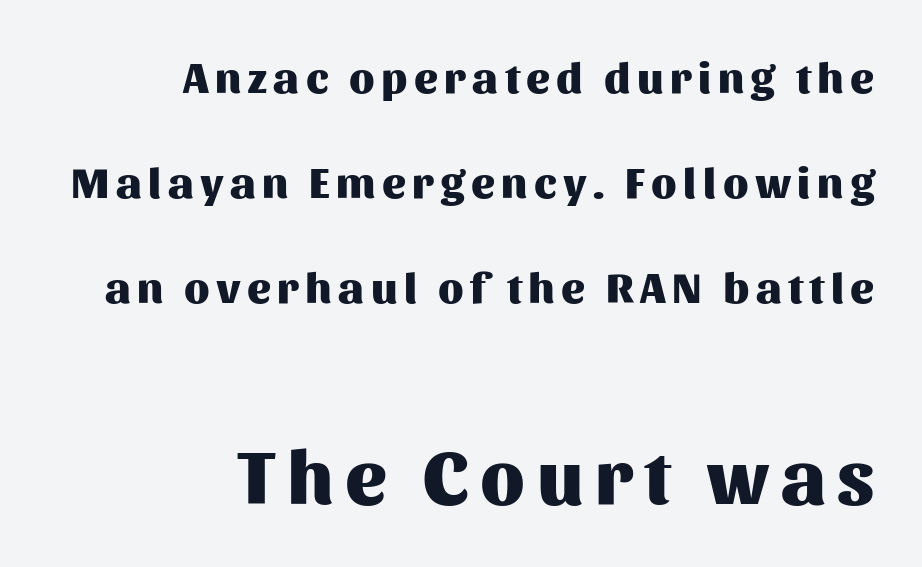
{"serif": "no", "italic": "no", "bold": "yes", "weight": "heavy", "width": "normal", "stroke_contrast": "medium", "x_height": "medium", "monospaced": "no", "underline": "no", "align": "right", "line_spacing": "loose", "line_spacing_ratio": 2.39, "larger_block": "second", "size_ratio": 1.75, "glyph_px": 77}
